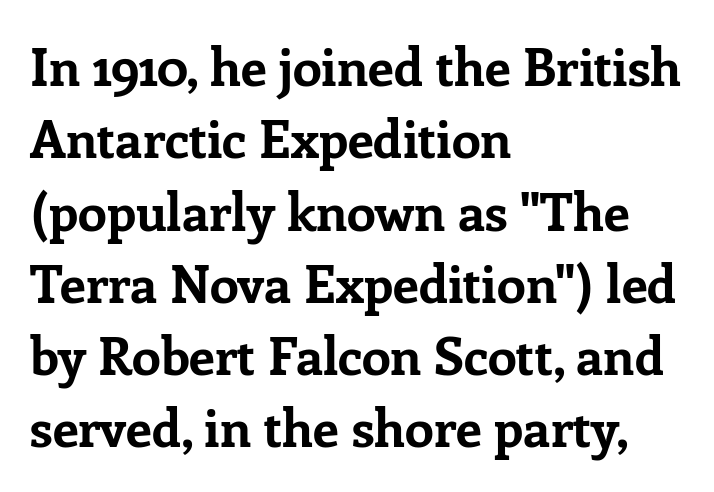
Q: Is the text bold? A: Yes.
Q: Is the text italic (slanted)? A: No, it is upright.
Q: Is the typeface a serif or a sans-serif typeface? A: Serif.
Q: Is the text underlined? A: No.
Q: How is the paragraph aligned? A: Left-aligned.
Q: Is the spacing between letters normal or unusually wide? A: Normal.
Q: Is the spacing between lines tight, normal or loose? A: Normal.
Q: Width (condensed, normal, or wide)? A: Normal.
Q: Stroke contrast? A: Low.
Q: x-height? A: Medium.
Q: Monospaced? A: No.
